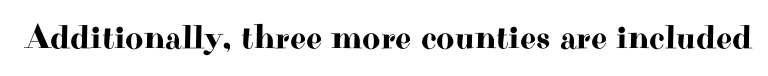
Q: Is the text italic (slanted)? A: No, it is upright.
Q: Is the typeface a serif or a sans-serif typeface? A: Serif.
Q: Is the text underlined? A: No.
Q: Is the spacing between letters normal or unusually wide? A: Normal.
Q: Width (condensed, normal, or wide)? A: Wide.
Q: Stroke contrast? A: High.
Q: x-height? A: Small.
Q: Monospaced? A: No.
